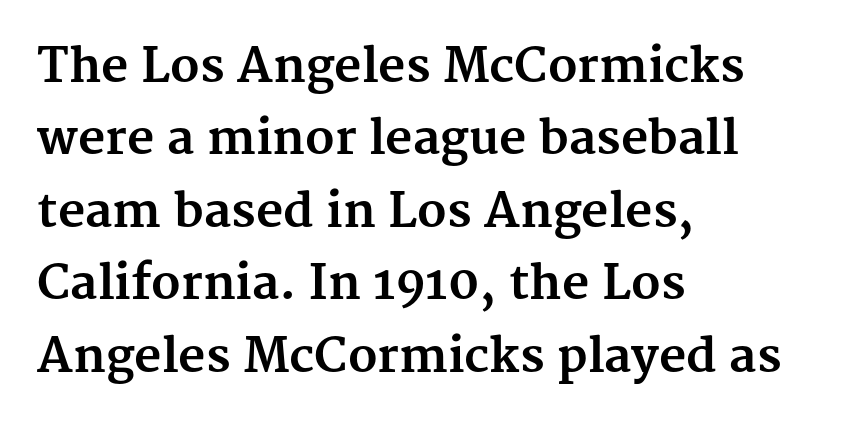
Q: Is the text bold? A: Yes.
Q: Is the text italic (slanted)? A: No, it is upright.
Q: Is the typeface a serif or a sans-serif typeface? A: Serif.
Q: Is the text underlined? A: No.
Q: How is the paragraph aligned? A: Left-aligned.
Q: Is the spacing between letters normal or unusually wide? A: Normal.
Q: Is the spacing between lines tight, normal or loose? A: Normal.
Q: Width (condensed, normal, or wide)? A: Normal.
Q: Stroke contrast? A: Medium.
Q: x-height? A: Medium.
Q: Monospaced? A: No.
